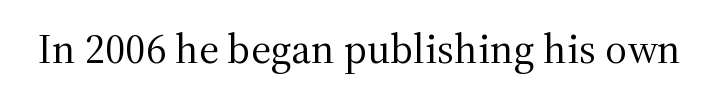
Standard letterfit; no display-style spreading of the glyphs. Character widths vary here, with narrow letters taking less room than wide ones. Check the space under the baseline: it is left empty. The font sits on the lighter half of the weight spectrum, regular included.
